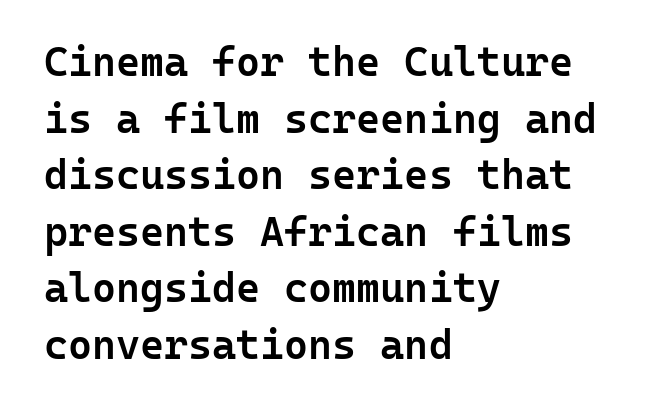
Rule under the text: the space is simply empty. Successive baselines arrive at the customary interval. Every character here occupies the same horizontal width, giving the sample a typewriter-like rhythm. Font category for this specimen: sans-serif. In terms of weight, the rendering is demibold, just under bold. No italicization has been applied; the sample stays upright.
